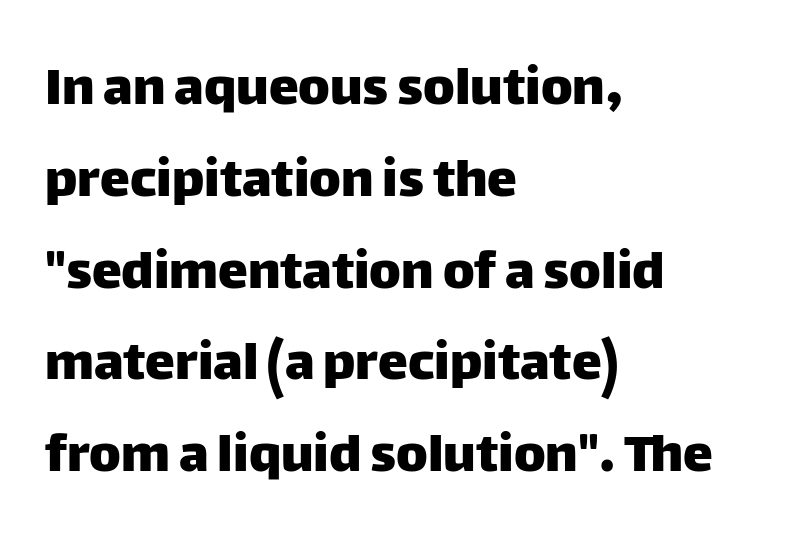
The image shows 60 px sans-serif type, upright; set left-aligned, normal line spacing (1.53x), normal letter spacing, not underlined; low stroke contrast and a large x-height.
